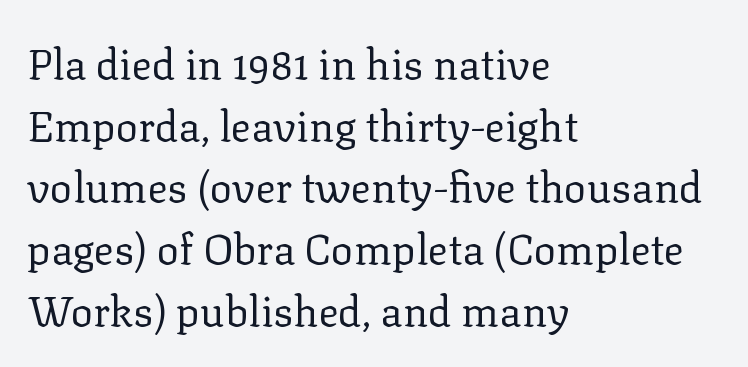
{"serif": "yes", "italic": "no", "bold": "no", "weight": "regular", "width": "normal", "stroke_contrast": "low", "x_height": "medium", "monospaced": "no", "underline": "no", "align": "left", "line_spacing": "normal", "line_spacing_ratio": 1.47, "letter_spacing": "normal", "letter_spacing_em": 0.0, "glyph_px": 42}
